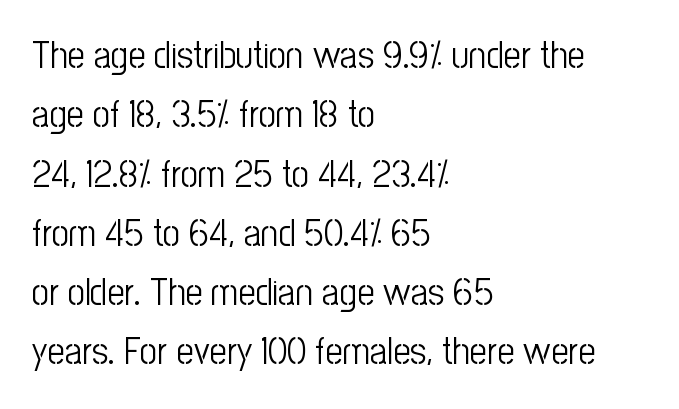
Q: Is the text bold? A: No.
Q: Is the text italic (slanted)? A: No, it is upright.
Q: Is the typeface a serif or a sans-serif typeface? A: Sans-serif.
Q: Is the text underlined? A: No.
Q: How is the paragraph aligned? A: Left-aligned.
Q: Is the spacing between letters normal or unusually wide? A: Normal.
Q: Is the spacing between lines tight, normal or loose? A: Normal.
Q: Width (condensed, normal, or wide)? A: Condensed.
Q: Stroke contrast? A: Low.
Q: x-height? A: Medium.
Q: Monospaced? A: No.
